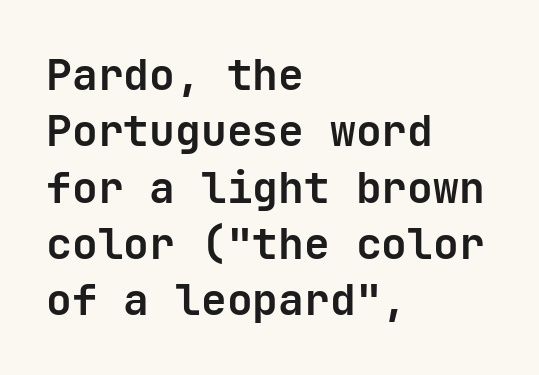
Q: Is the text bold? A: Yes.
Q: Is the text italic (slanted)? A: No, it is upright.
Q: Is the typeface a serif or a sans-serif typeface? A: Sans-serif.
Q: Is the text underlined? A: No.
Q: How is the paragraph aligned? A: Left-aligned.
Q: Is the spacing between letters normal or unusually wide? A: Normal.
Q: Is the spacing between lines tight, normal or loose? A: Normal.
Q: Width (condensed, normal, or wide)? A: Normal.
Q: Stroke contrast? A: Low.
Q: x-height? A: Medium.
Q: Monospaced? A: Yes.
